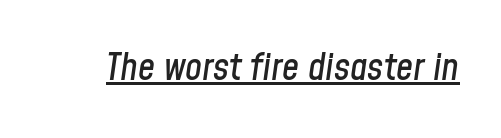
The font's italic variant was chosen for this text. A continuous stroke trails under the words, as in a hyperlink. Think of a printed novel: that variable character pitch is what you see here. Does extra space separate the letters? No, they use regular spacing.
